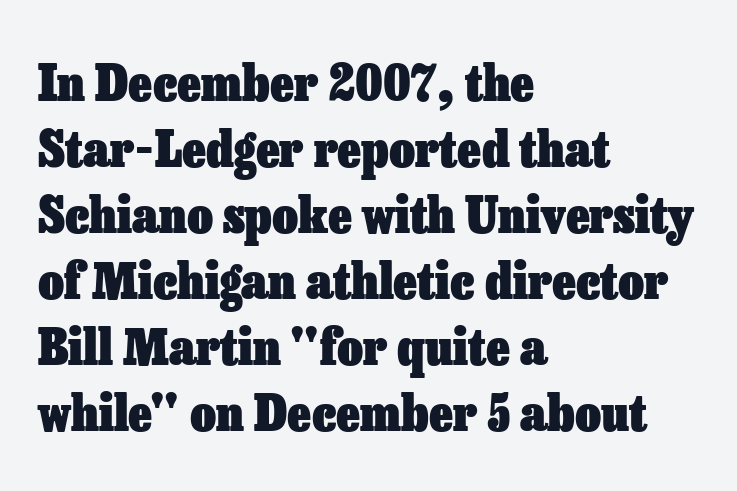
The image shows 50 px heavy type, upright; set left-aligned, normal line spacing (1.32x), normal letter spacing, not underlined; low stroke contrast and a medium x-height.
